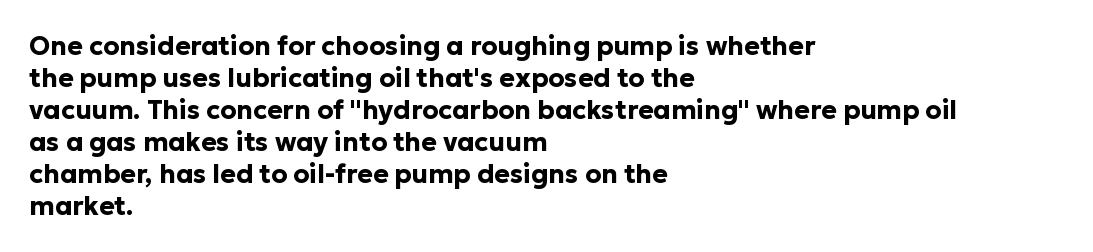
Q: Is the text bold? A: Yes.
Q: Is the text italic (slanted)? A: No, it is upright.
Q: Is the text underlined? A: No.
Q: How is the paragraph aligned? A: Left-aligned.
Q: Is the spacing between letters normal or unusually wide? A: Normal.
